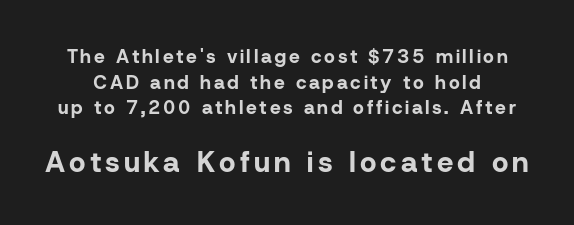
The image shows 29 px bold sans-serif type, upright; set normal line spacing (1.35x), not underlined; the second (bottom) block is 1.53x larger; low stroke contrast and a medium x-height.
